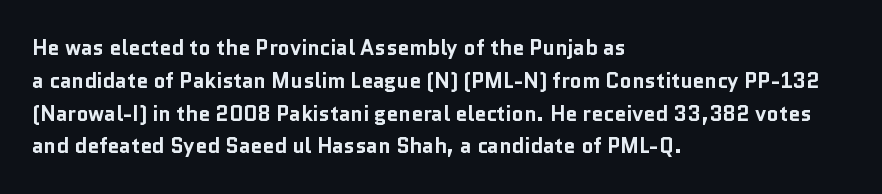
Q: Is the text bold? A: Yes.
Q: Is the text italic (slanted)? A: No, it is upright.
Q: Is the text underlined? A: No.
Q: How is the paragraph aligned? A: Left-aligned.
Q: Is the spacing between letters normal or unusually wide? A: Normal.
Q: Is the spacing between lines tight, normal or loose? A: Normal.
